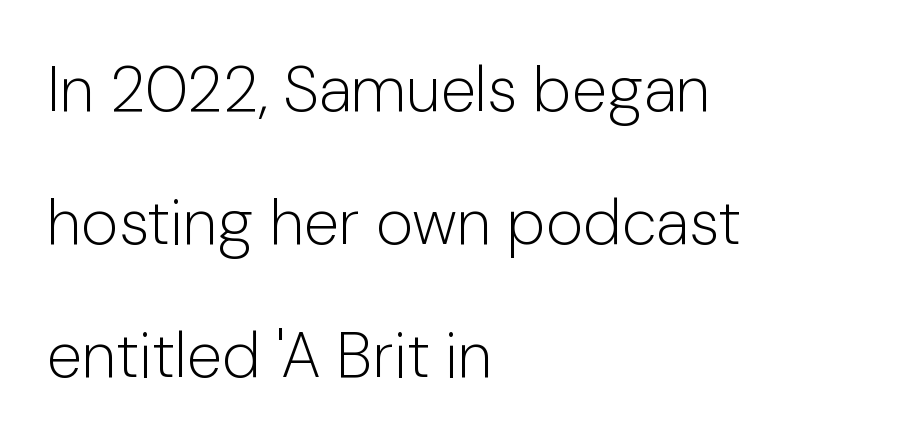
Q: Is the text bold? A: No.
Q: Is the text italic (slanted)? A: No, it is upright.
Q: Is the typeface a serif or a sans-serif typeface? A: Sans-serif.
Q: Is the text underlined? A: No.
Q: How is the paragraph aligned? A: Left-aligned.
Q: Is the spacing between letters normal or unusually wide? A: Normal.
Q: Is the spacing between lines tight, normal or loose? A: Loose.
Q: Width (condensed, normal, or wide)? A: Normal.
Q: Stroke contrast? A: Low.
Q: x-height? A: Medium.
Q: Monospaced? A: No.
